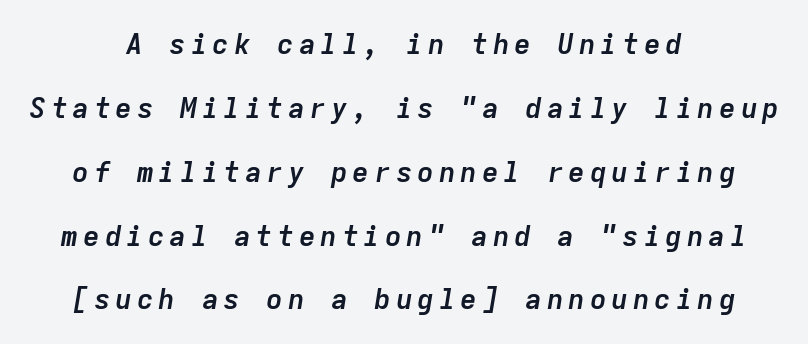
Q: Is the text bold? A: Yes.
Q: Is the text italic (slanted)? A: Yes, it leans right by about 9 degrees.
Q: Is the text underlined? A: No.
Q: How is the paragraph aligned? A: Centered.
Q: Is the spacing between lines tight, normal or loose? A: Loose.
Q: Width (condensed, normal, or wide)? A: Normal.
Q: Stroke contrast? A: Low.
Q: x-height? A: Medium.
Q: Monospaced? A: Yes.
